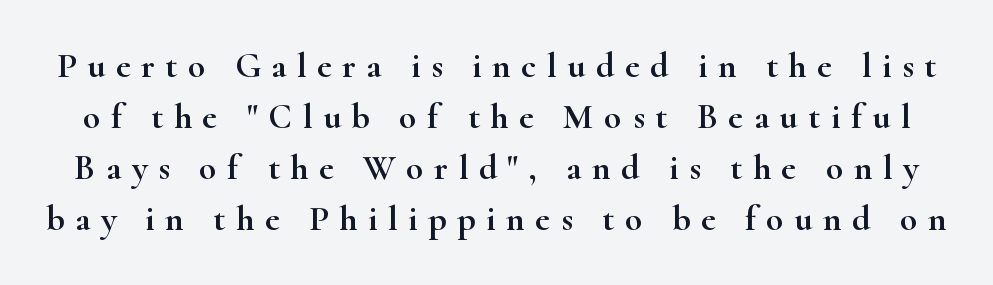
{"serif": "yes", "italic": "no", "width": "wide", "stroke_contrast": "high", "x_height": "small", "monospaced": "no", "underline": "no", "line_spacing": "normal", "line_spacing_ratio": 1.42, "letter_spacing": "wide", "letter_spacing_em": 0.29, "glyph_px": 36}
